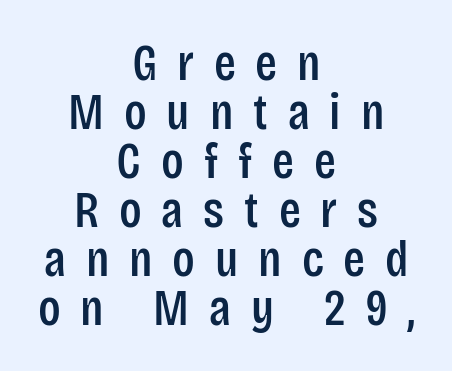
The image shows 51 px condensed sans-serif type, upright; set centered, tight line spacing (0.96x), unusually wide letter spacing (+0.39 em), not underlined; low stroke contrast and a large x-height.
